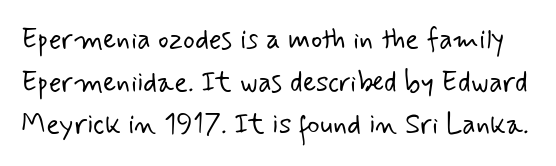
The image shows 28 px light sans-serif type; set normal line spacing (1.52x), normal letter spacing, not underlined; low stroke contrast and a small x-height.
